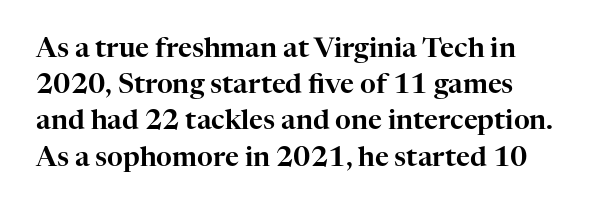
The image shows 27 px text type, upright; set normal line spacing (1.34x), normal letter spacing, not underlined.
